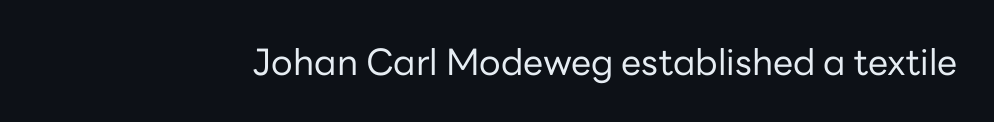
Is this a fixed-width face? No — the glyphs have proportional, varying widths. Vertical strokes here are truly vertical. Glance below the letters and you will spot only blank space. The face used here is a sans, in the tradition of grotesques and geometrics. The face looks like a standard text weight, possibly lighter. Short note: letters normally spaced.
